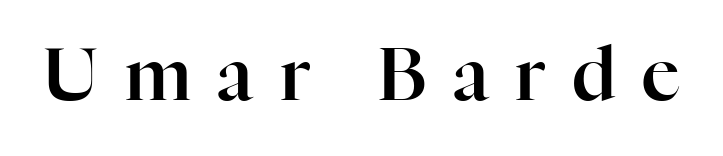
The rendering inserts visible extra space after every character. Posture: upright roman. Quick note: underline off. The passage shown is typed in a proportional face where columns would drift. This rendering employs a face with finishing strokes, i.e., a serif.
